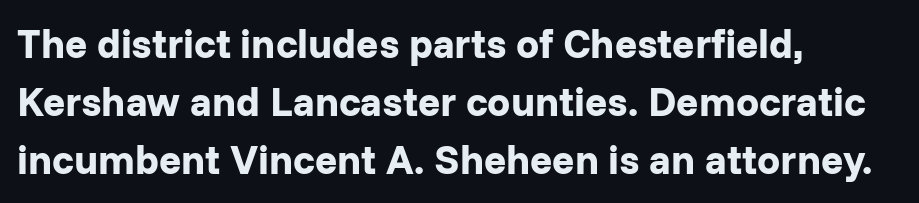
The image shows 41 px bold sans-serif type, upright; set left-aligned, normal line spacing (1.42x), normal letter spacing, not underlined; low stroke contrast and a medium x-height.
